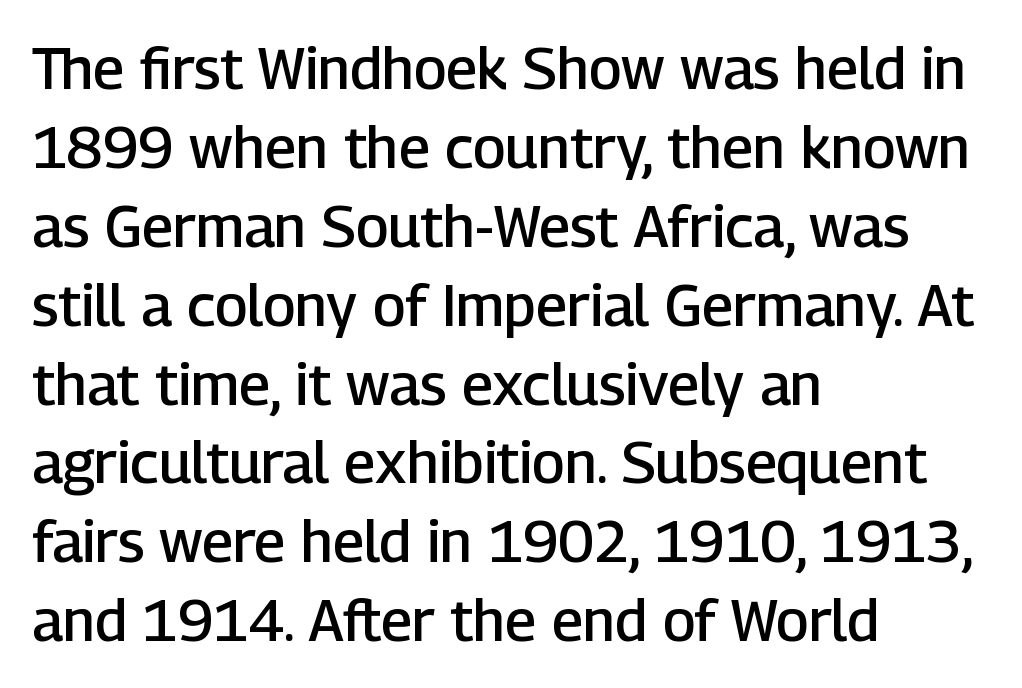
The image shows 58 px semibold sans-serif type, upright; set left-aligned, normal line spacing (1.36x), normal letter spacing, not underlined; low stroke contrast and a medium x-height.
